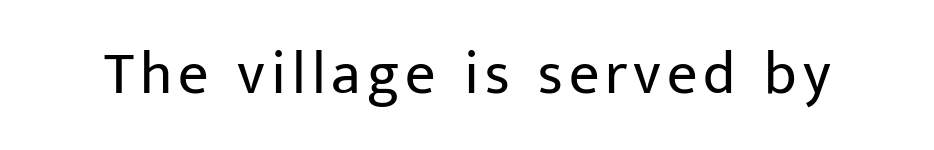
{"serif": "no", "italic": "no", "bold": "no", "weight": "regular", "width": "normal", "stroke_contrast": "low", "x_height": "medium", "monospaced": "no", "underline": "no", "glyph_px": 60}
